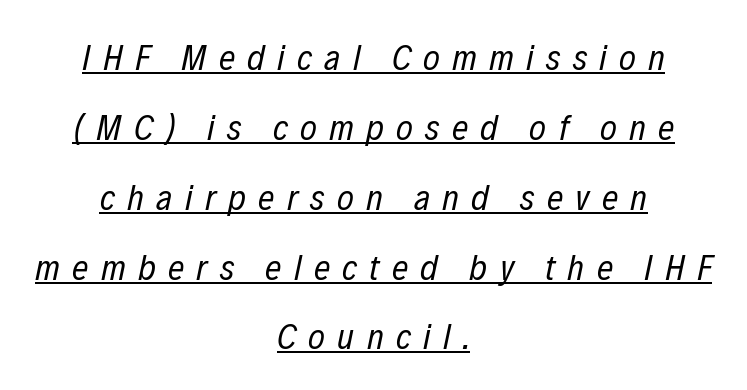
The image shows 36 px regular-weight, condensed type, italic (leaning right); set centered, loose line spacing (1.94x), unusually wide letter spacing (+0.34 em), underlined; low stroke contrast and a medium x-height.
